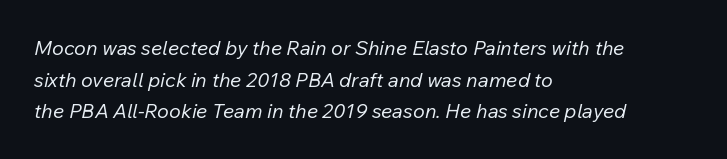
Q: Is the text bold? A: No.
Q: Is the text italic (slanted)? A: Yes, it leans right by about 12 degrees.
Q: Is the text underlined? A: No.
Q: How is the paragraph aligned? A: Left-aligned.
Q: Is the spacing between letters normal or unusually wide? A: Normal.
Q: Is the spacing between lines tight, normal or loose? A: Normal.
